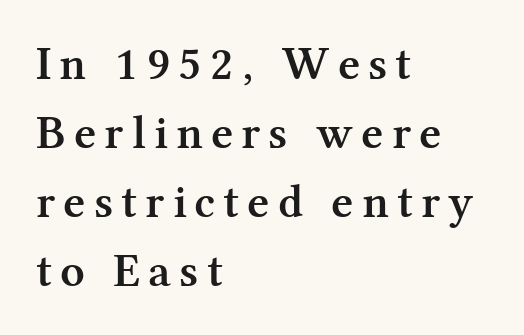
Q: Is the text bold? A: Semi-bold.
Q: Is the text italic (slanted)? A: No, it is upright.
Q: Is the typeface a serif or a sans-serif typeface? A: Serif.
Q: Is the text underlined? A: No.
Q: How is the paragraph aligned? A: Left-aligned.
Q: Is the spacing between lines tight, normal or loose? A: Normal.
Q: Width (condensed, normal, or wide)? A: Normal.
Q: Stroke contrast? A: Medium.
Q: x-height? A: Medium.
Q: Monospaced? A: No.
